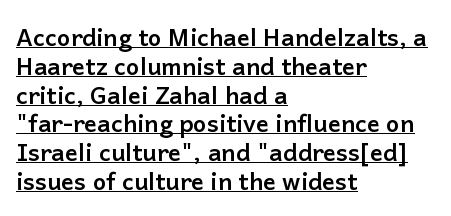
The image shows 24 px bold type, upright; set left-aligned, line spacing 1.2x, normal letter spacing, underlined.
